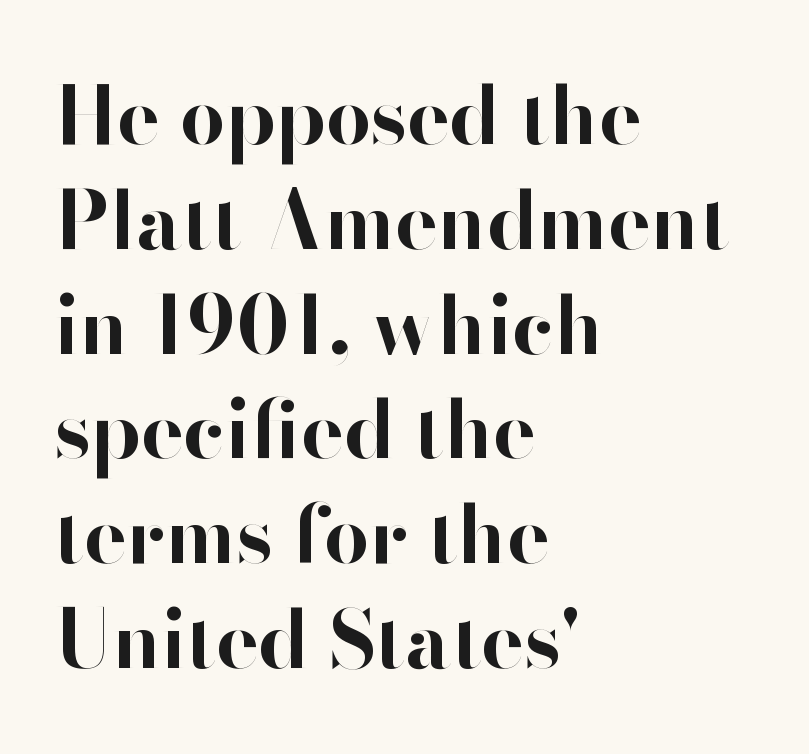
All the whitespace from short lines collects on the right. Lines of text with bare space underneath. Set as a true bold cut, around the 700 mark. The rendering uses natural spacing where letterforms have individual widths. Glyph-to-glyph distance matches everyday printed text. Classification — sans serif.
